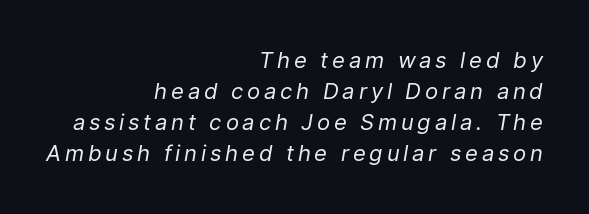
Q: Is the text bold? A: No.
Q: Is the text italic (slanted)? A: Yes, it leans right by about 9 degrees.
Q: Is the text underlined? A: No.
Q: How is the paragraph aligned? A: Right-aligned.
Q: Is the spacing between lines tight, normal or loose? A: Normal.
